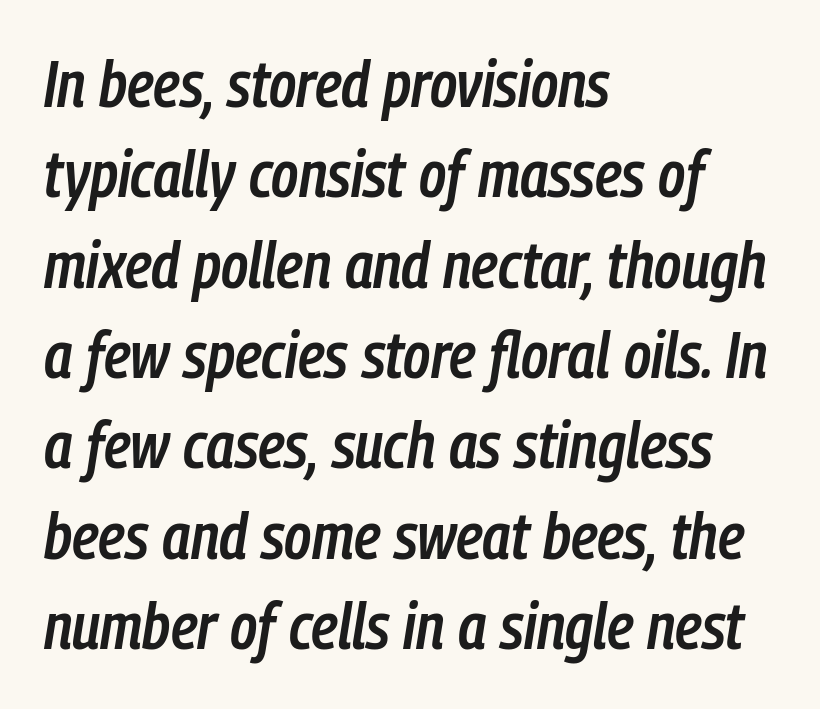
The face used here is proportionally spaced, like ordinary book or web type. Descenders are the only things crossing below the line. The horizontal fit of the characters is conventional and even. Italic: yes, the glyphs are oblique. A semibold gives these letters moderate extra thickness, short of bold.
